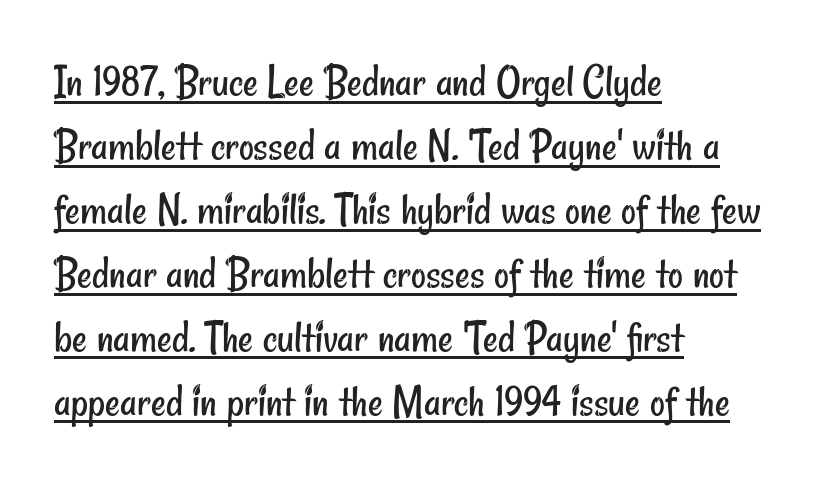
Students, note that the glyphs here touch the page at normal intervals. These lines are set flush left with a ragged right edge. Compared with undecorated copy, this sample adds a rule below the words. These glyphs show unthickened strokes, regular width or finer. The face used here is proportionally spaced, like ordinary book or web type. The designer went with a sans here, leaving each stem footless.
